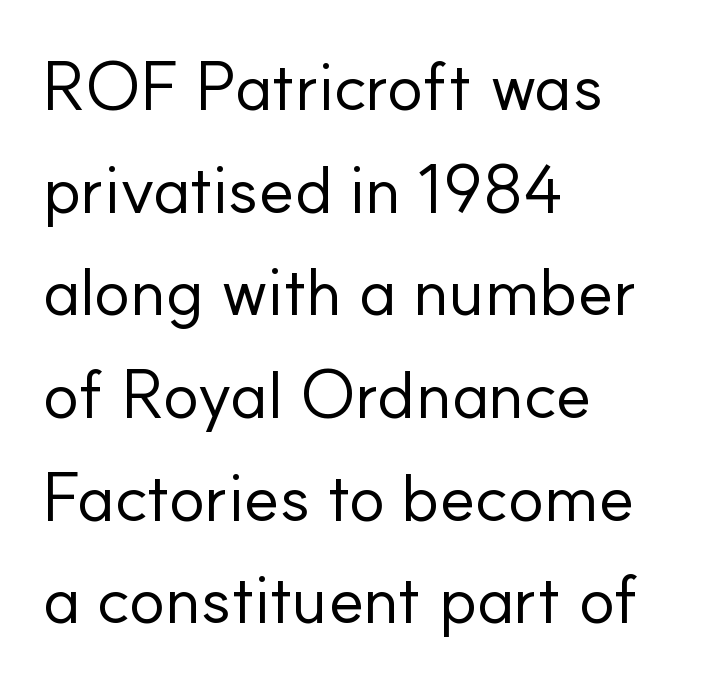
The lines in this sample share a left origin and differ only in where they stop. Inter-character spacing is left at the font's built-in metrics. It's the straight-up-and-down kind of type. Summary of vertical rhythm: regular, with standard interline spacing.
